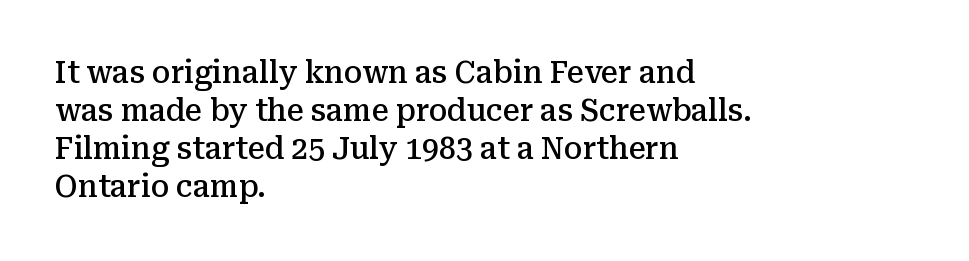
The image shows 30 px semibold serif type, upright; set left-aligned, normal line spacing (1.27x), normal letter spacing, not underlined; medium stroke contrast and a medium x-height.
